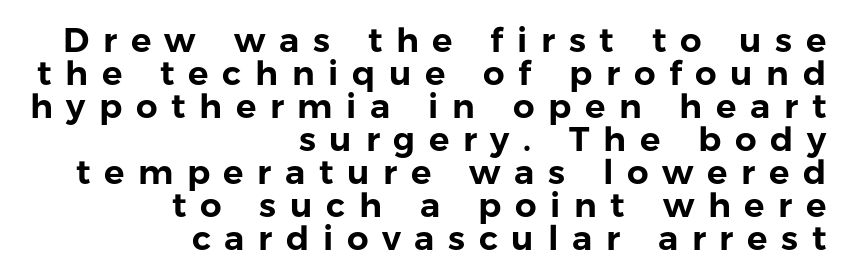
{"serif": "no", "italic": "no", "width": "normal", "stroke_contrast": "low", "x_height": "medium", "monospaced": "no", "underline": "no", "align": "right", "line_spacing": "tight", "line_spacing_ratio": 0.97, "letter_spacing": "wide", "letter_spacing_em": 0.4, "glyph_px": 34}
